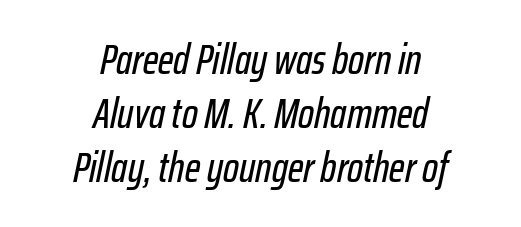
The image shows 42 px condensed type, italic (leaning right); set centered, normal line spacing (1.28x), normal letter spacing, not underlined; low stroke contrast and a medium x-height.
